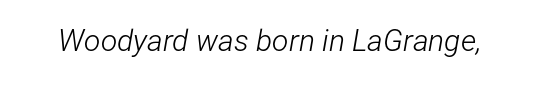
The space directly below the letters is spotless. Observe the ordinary spacing: letters are neighbours, not strangers. Here the designer chose a conventional face with non-uniform glyph widths. No extra ink here — the face is not bold. Compared with ordinary roman type, these characters are visibly tilted.
